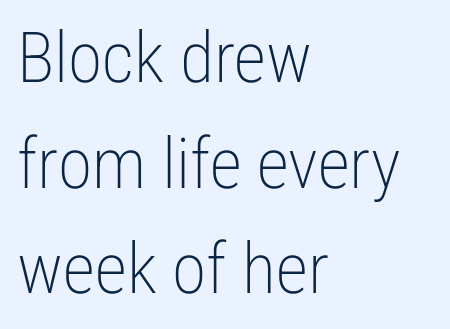
Q: Is the text bold? A: No.
Q: Is the text italic (slanted)? A: No, it is upright.
Q: Is the typeface a serif or a sans-serif typeface? A: Sans-serif.
Q: Is the text underlined? A: No.
Q: How is the paragraph aligned? A: Left-aligned.
Q: Is the spacing between letters normal or unusually wide? A: Normal.
Q: Is the spacing between lines tight, normal or loose? A: Normal.
Q: Width (condensed, normal, or wide)? A: Condensed.
Q: Stroke contrast? A: Low.
Q: x-height? A: Medium.
Q: Monospaced? A: No.
